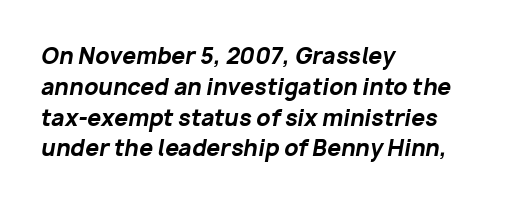
{"italic": "yes", "lean": "right", "slant_degrees": 10, "bold": "yes", "underline": "no", "align": "left", "line_spacing": "normal", "line_spacing_ratio": 1.4, "letter_spacing": "normal", "letter_spacing_em": 0.0, "glyph_px": 22}
